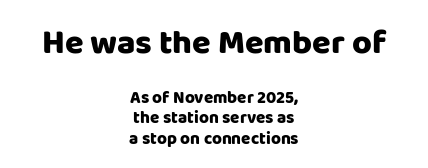
Q: Is the text bold? A: Yes.
Q: Is the text italic (slanted)? A: No, it is upright.
Q: Is the typeface a serif or a sans-serif typeface? A: Sans-serif.
Q: Is the text underlined? A: No.
Q: How is the paragraph aligned? A: Centered.
Q: Is the spacing between letters normal or unusually wide? A: Normal.
Q: Which block of text is set in a larger size, the first (top) or the second (bottom)? A: The first (top) one.
Q: Width (condensed, normal, or wide)? A: Normal.
Q: Stroke contrast? A: Low.
Q: x-height? A: Large.
Q: Monospaced? A: No.
